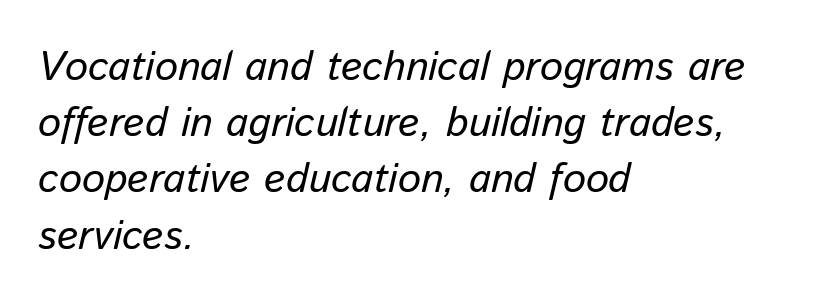
Q: Is the text bold? A: No.
Q: Is the text italic (slanted)? A: Yes, it leans right by about 13 degrees.
Q: Is the text underlined? A: No.
Q: How is the paragraph aligned? A: Left-aligned.
Q: Is the spacing between letters normal or unusually wide? A: Normal.
Q: Is the spacing between lines tight, normal or loose? A: Normal.
Q: Width (condensed, normal, or wide)? A: Normal.
Q: Stroke contrast? A: Low.
Q: x-height? A: Medium.
Q: Monospaced? A: No.
